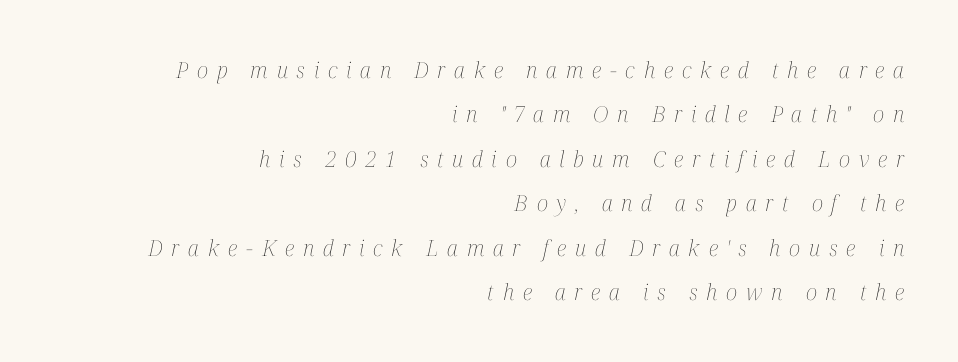
Q: Is the text bold? A: No.
Q: Is the text italic (slanted)? A: Yes, it leans right by about 12 degrees.
Q: Is the text underlined? A: No.
Q: How is the paragraph aligned? A: Right-aligned.
Q: Is the spacing between letters normal or unusually wide? A: Unusually wide.
Q: Is the spacing between lines tight, normal or loose? A: Loose.
